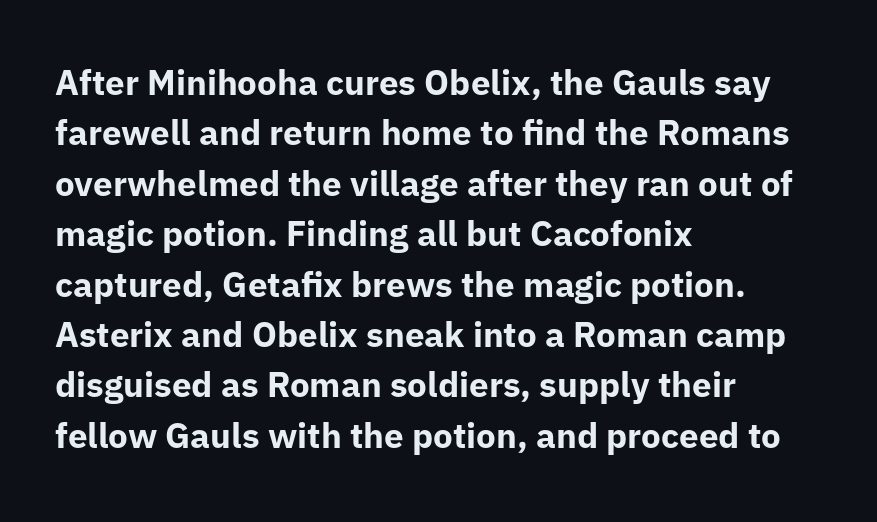
{"serif": "no", "italic": "no", "bold": "yes", "weight": "bold", "width": "normal", "stroke_contrast": "low", "x_height": "medium", "monospaced": "no", "underline": "no", "align": "left", "line_spacing": "normal", "line_spacing_ratio": 1.44, "letter_spacing": "normal", "letter_spacing_em": 0.0, "glyph_px": 35}
